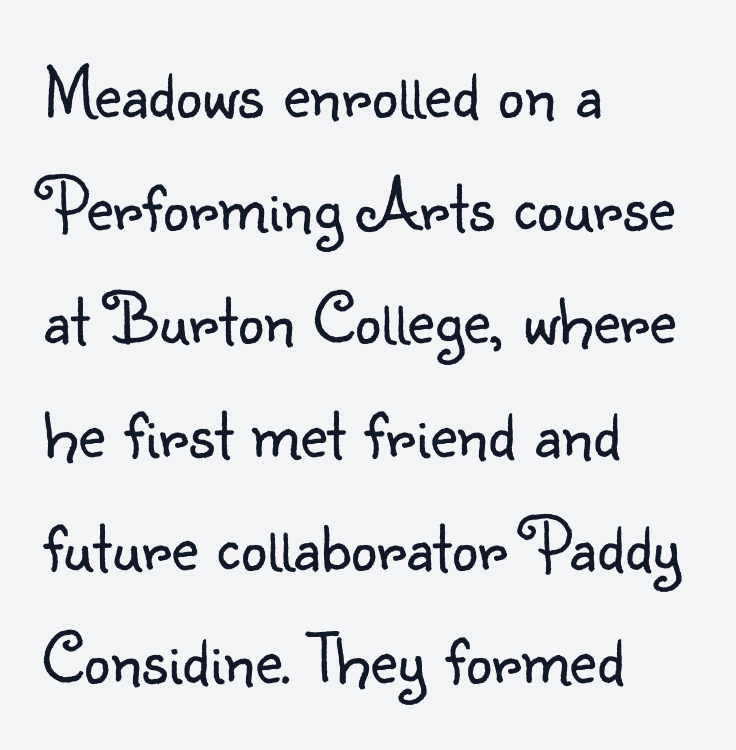
The image shows 74 px light sans-serif type, upright; set left-aligned, normal line spacing (1.53x), normal letter spacing, not underlined; low stroke contrast and a small x-height.
